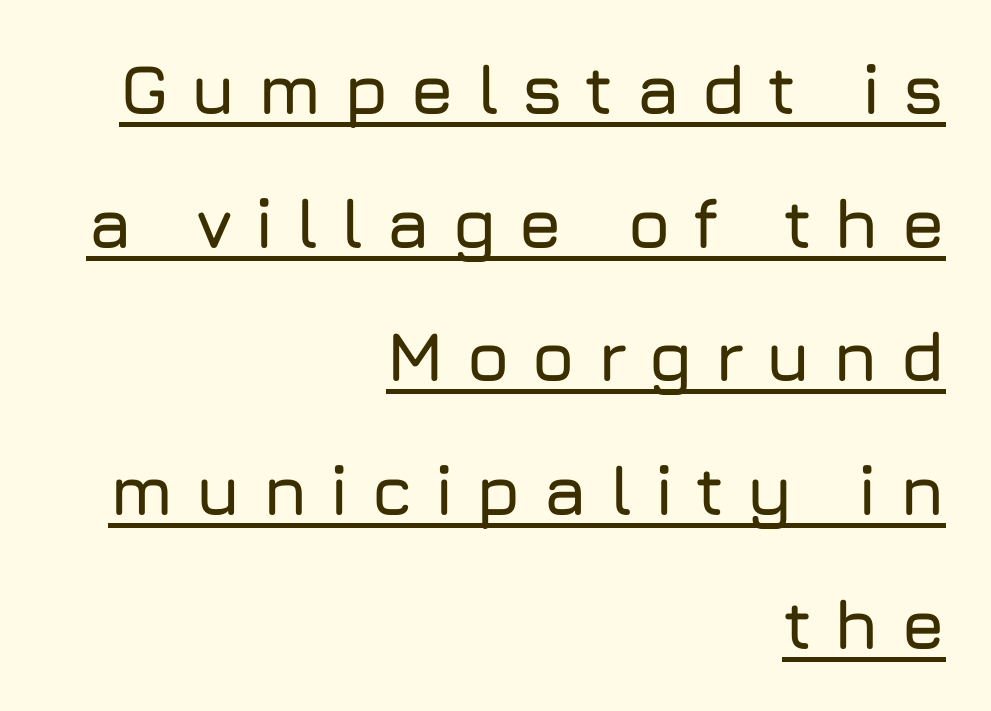
Q: Is the text italic (slanted)? A: No, it is upright.
Q: Is the typeface a serif or a sans-serif typeface? A: Sans-serif.
Q: Is the text underlined? A: Yes.
Q: How is the paragraph aligned? A: Right-aligned.
Q: Is the spacing between letters normal or unusually wide? A: Unusually wide.
Q: Is the spacing between lines tight, normal or loose? A: Loose.
Q: Width (condensed, normal, or wide)? A: Normal.
Q: Stroke contrast? A: Low.
Q: x-height? A: Medium.
Q: Monospaced? A: No.
